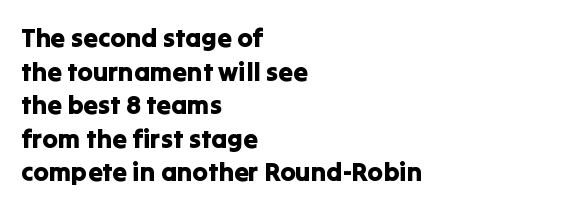
Q: Is the text italic (slanted)? A: No, it is upright.
Q: Is the text underlined? A: No.
Q: How is the paragraph aligned? A: Left-aligned.
Q: Is the spacing between letters normal or unusually wide? A: Normal.
Q: Is the spacing between lines tight, normal or loose? A: Normal.
